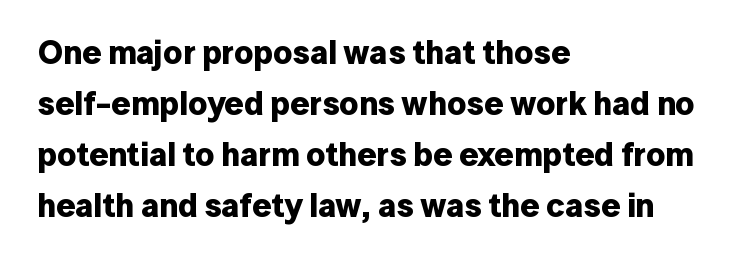
Q: Is the text bold? A: Yes.
Q: Is the text italic (slanted)? A: No, it is upright.
Q: Is the typeface a serif or a sans-serif typeface? A: Sans-serif.
Q: Is the text underlined? A: No.
Q: How is the paragraph aligned? A: Left-aligned.
Q: Is the spacing between letters normal or unusually wide? A: Normal.
Q: Is the spacing between lines tight, normal or loose? A: Normal.
Q: Width (condensed, normal, or wide)? A: Normal.
Q: Stroke contrast? A: Low.
Q: x-height? A: Medium.
Q: Monospaced? A: No.
